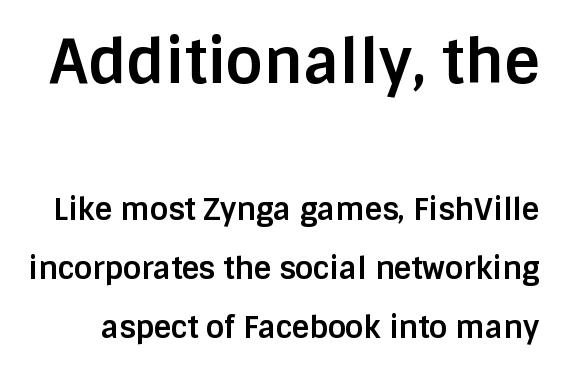
Vertically, the passage feels expansive, rows floating well apart. You can tell it's not italic because the verticals are truly vertical. Weight: bold. Looks like regular typesetting: each glyph gets only the width it needs.
